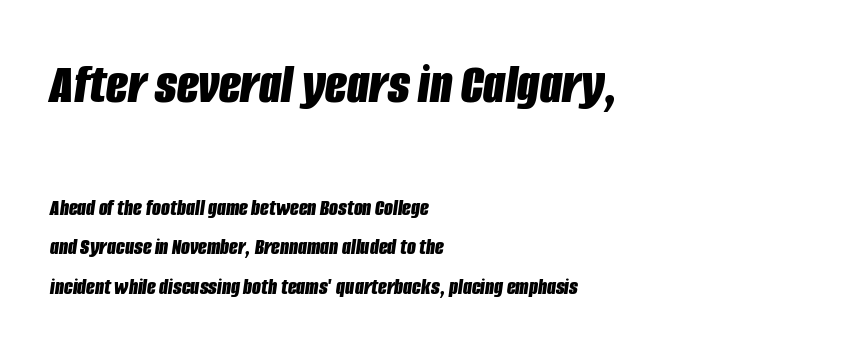
Here the glyphs are tracked normally, forming tight word shapes. Heavy, bold letterforms. The foot of each line stays bare and open. The designer gave the opening block more size than the closing block.
